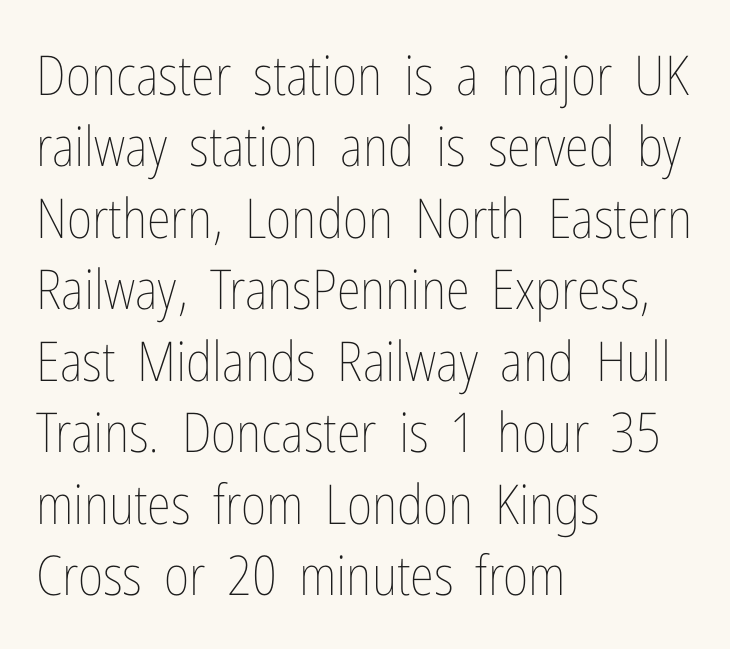
Q: Is the text bold? A: No.
Q: Is the text italic (slanted)? A: No, it is upright.
Q: Is the text underlined? A: No.
Q: How is the paragraph aligned? A: Left-aligned.
Q: Is the spacing between letters normal or unusually wide? A: Normal.
Q: Is the spacing between lines tight, normal or loose? A: Normal.
Q: Width (condensed, normal, or wide)? A: Condensed.
Q: Stroke contrast? A: Low.
Q: x-height? A: Medium.
Q: Monospaced? A: No.
